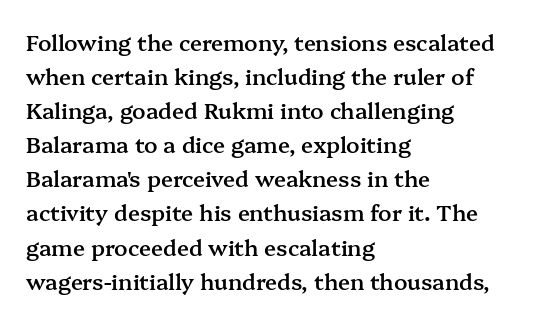
Students, note that the glyphs here touch the page at normal intervals. The line-height multiplier appears to be the usual default. Horizontal alignment here is leftward, the default for most running prose. Descenders are the only things crossing below the line. A bit beefed up — I'd call it semibold rather than bold. You can tell it's not italic because the verticals are truly vertical.
